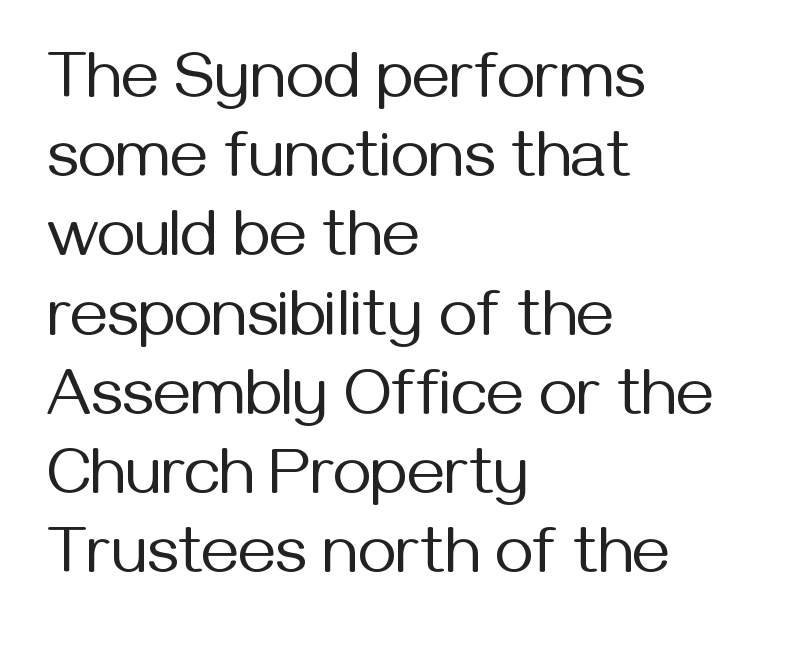
The foot of each line stays bare and open. Does the lettering tilt? It doesn't — this is upright. Layout note: lines flush left. Proportional: the letters do not fall into vertical columns. The typeface chosen for these lines omits serifs. The strokes carry an ordinary text weight at most.
